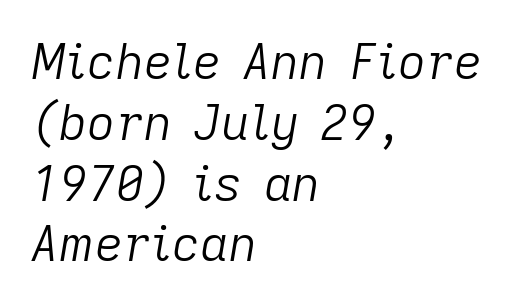
{"italic": "yes", "lean": "right", "slant_degrees": 9, "bold": "no", "weight": "light", "width": "normal", "stroke_contrast": "low", "x_height": "medium", "monospaced": "no", "underline": "no", "align": "left", "line_spacing_ratio": 1.24, "letter_spacing": "normal", "letter_spacing_em": 0.0, "glyph_px": 49}
